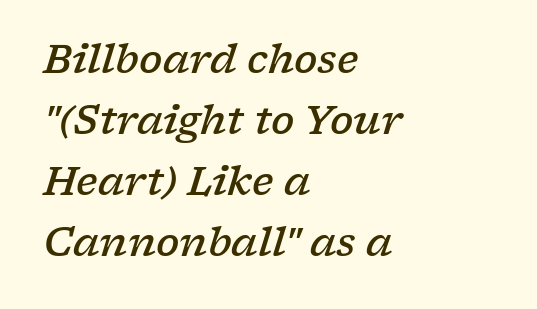
This sample uses plain, unmodified letter spacing. The vertical gap from one line to the next is medium. Regarding serifs, this sample has them. Honestly, there is no underline to notice here at all. Caption: semibold face, moderately heavy strokes.
